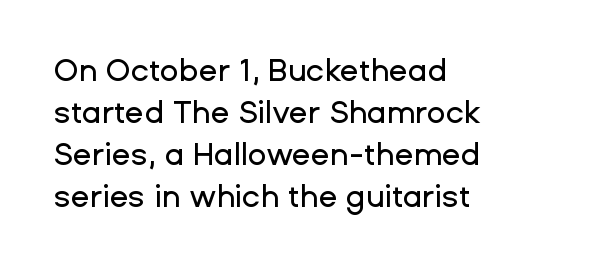
The image shows 31 px sans-serif type, upright; set left-aligned, normal line spacing (1.36x), normal letter spacing, not underlined; low stroke contrast and a medium x-height.
